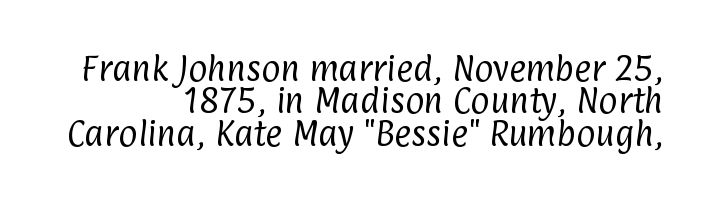
Each word holds together tightly as a unit, with standard inter-letter gaps. Caption: multi-line text, flush right, ragged left. On a weight scale, this lands at 450 or below. Check where the strokes stop: nothing finishes them off — pure sans.
